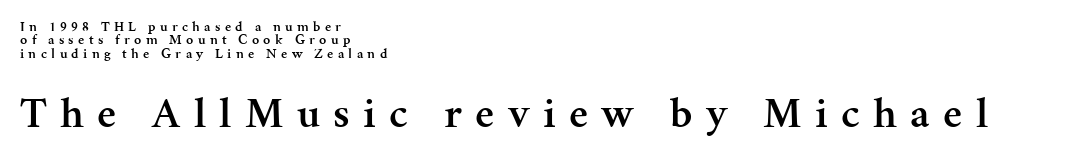
Q: Is the text bold? A: Semi-bold.
Q: Is the text italic (slanted)? A: No, it is upright.
Q: Is the typeface a serif or a sans-serif typeface? A: Serif.
Q: Is the text underlined? A: No.
Q: How is the paragraph aligned? A: Left-aligned.
Q: Is the spacing between letters normal or unusually wide? A: Unusually wide.
Q: Is the spacing between lines tight, normal or loose? A: Tight.
Q: Which block of text is set in a larger size, the first (top) or the second (bottom)? A: The second (bottom) one.
Q: Width (condensed, normal, or wide)? A: Normal.
Q: Stroke contrast? A: Medium.
Q: x-height? A: Medium.
Q: Monospaced? A: No.
